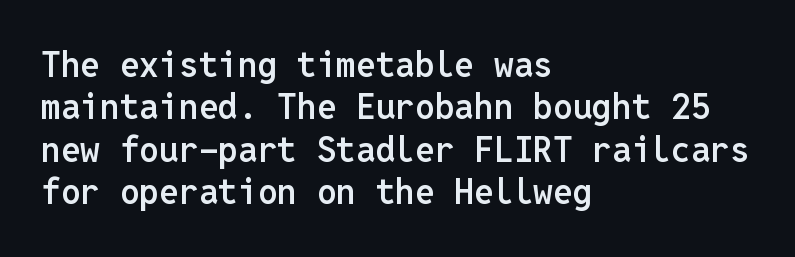
Q: Is the text bold? A: Semi-bold.
Q: Is the text italic (slanted)? A: No, it is upright.
Q: Is the typeface a serif or a sans-serif typeface? A: Sans-serif.
Q: Is the text underlined? A: No.
Q: How is the paragraph aligned? A: Left-aligned.
Q: Is the spacing between letters normal or unusually wide? A: Normal.
Q: Width (condensed, normal, or wide)? A: Normal.
Q: Stroke contrast? A: Low.
Q: x-height? A: Medium.
Q: Monospaced? A: Yes.
